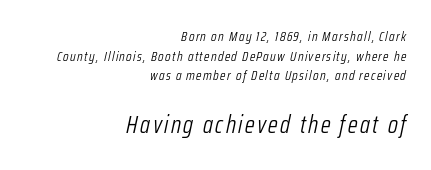
Q: Is the text bold? A: No.
Q: Is the text italic (slanted)? A: Yes, it leans right by about 12 degrees.
Q: Is the text underlined? A: No.
Q: How is the paragraph aligned? A: Right-aligned.
Q: Is the spacing between lines tight, normal or loose? A: Normal.
Q: Which block of text is set in a larger size, the first (top) or the second (bottom)? A: The second (bottom) one.
